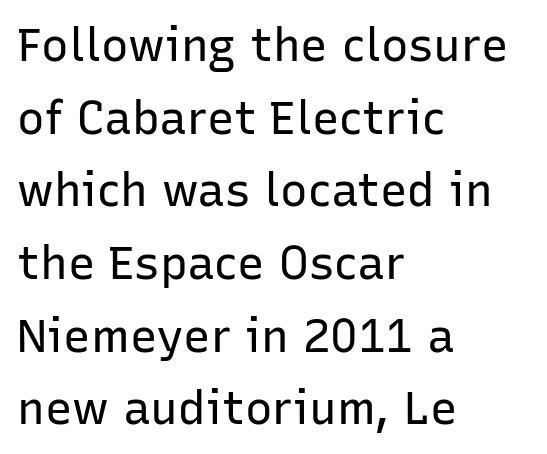
To sum up the face: it is a sans, with no serifs. Clear beneath every line of the passage. Caption: standard tracking, unaltered. A quiet, ordinary-to-light weight characterises the typeface. The letters advance in unequal steps, a hallmark of proportional type. These lines sit exactly where default settings would place them.
